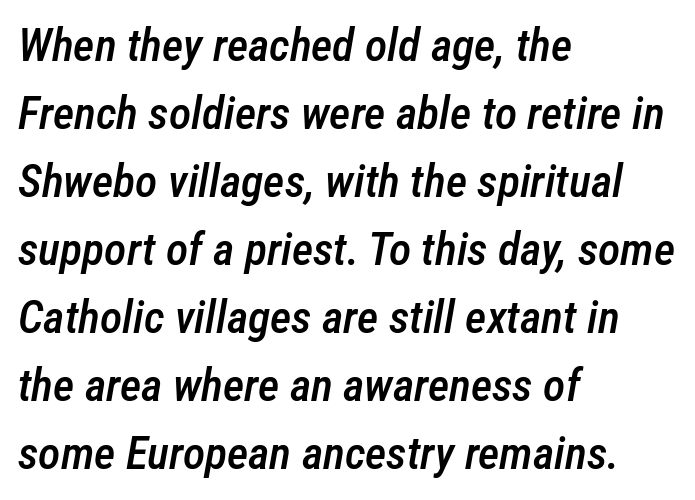
Q: Is the text bold? A: Semi-bold.
Q: Is the text italic (slanted)? A: Yes, it leans right by about 12 degrees.
Q: Is the text underlined? A: No.
Q: How is the paragraph aligned? A: Left-aligned.
Q: Is the spacing between letters normal or unusually wide? A: Normal.
Q: Is the spacing between lines tight, normal or loose? A: Normal.
Q: Width (condensed, normal, or wide)? A: Condensed.
Q: Stroke contrast? A: Low.
Q: x-height? A: Medium.
Q: Monospaced? A: No.
